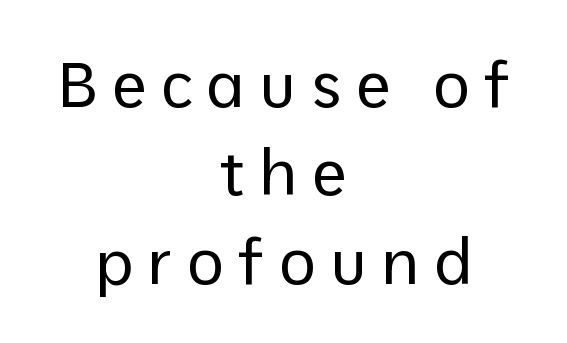
{"serif": "no", "italic": "no", "bold": "no", "weight": "regular", "width": "normal", "stroke_contrast": "low", "x_height": "medium", "monospaced": "no", "underline": "no", "align": "center", "line_spacing": "normal", "line_spacing_ratio": 1.38, "letter_spacing": "wide", "letter_spacing_em": 0.22, "glyph_px": 64}
